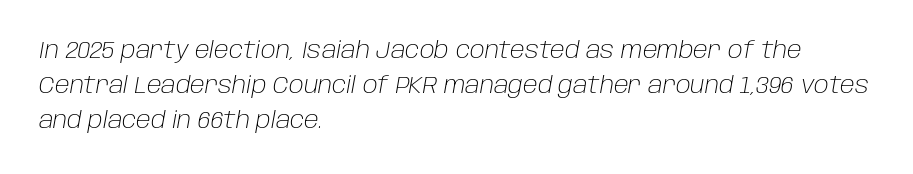
The image shows 23 px text type, italic (leaning right); set left-aligned, normal line spacing (1.53x), normal letter spacing, not underlined.
